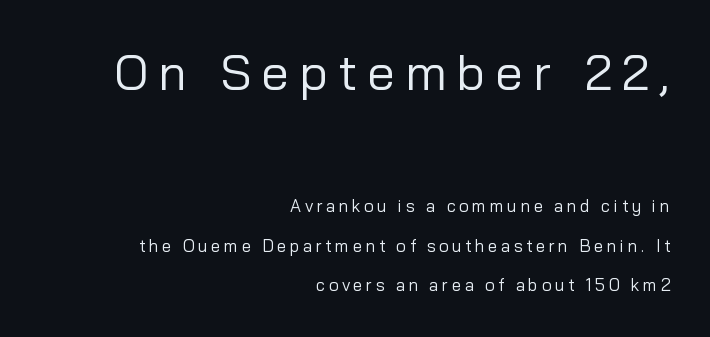
{"serif": "no", "italic": "no", "bold": "no", "weight": "regular", "width": "normal", "stroke_contrast": "low", "x_height": "medium", "monospaced": "no", "underline": "no", "align": "right", "line_spacing": "loose", "line_spacing_ratio": 2.31, "letter_spacing": "wide", "letter_spacing_em": 0.2, "larger_block": "first", "size_ratio": 2.94, "glyph_px": 50}
